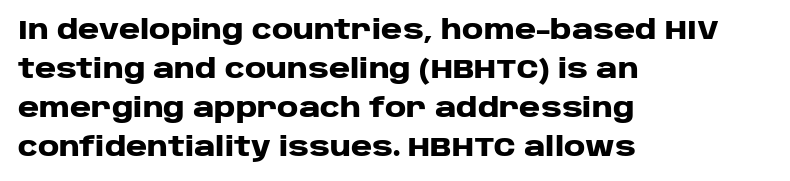
Successive baselines arrive at the customary interval. Nope, not italic — everything's standing straight. Stroke thickness is high; the sample reads as a true bold. Line starts are locked; line ends wander. Clear beneath every line of the passage. The line texture is even and compact thanks to regular tracking.
